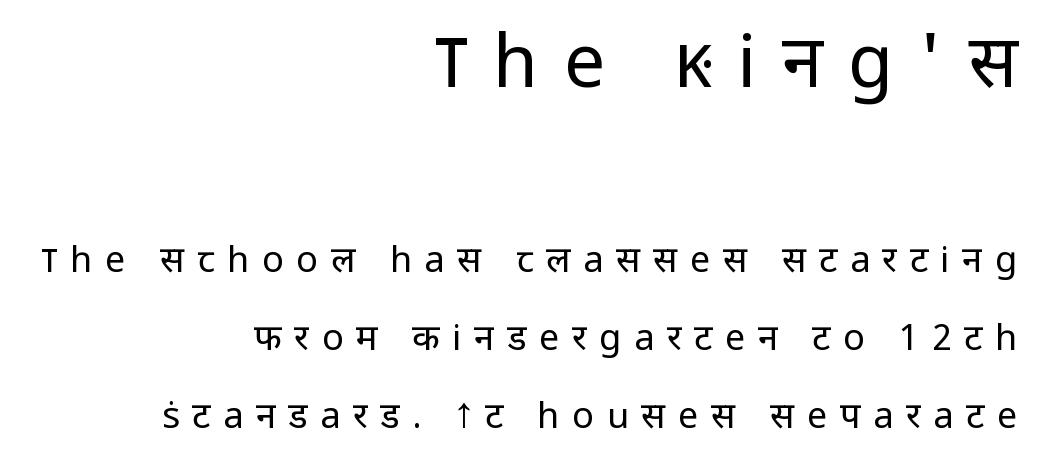
Q: Is the text bold? A: No.
Q: Is the text italic (slanted)? A: No, it is upright.
Q: Is the typeface a serif or a sans-serif typeface? A: Sans-serif.
Q: Is the text underlined? A: No.
Q: How is the paragraph aligned? A: Right-aligned.
Q: Is the spacing between letters normal or unusually wide? A: Unusually wide.
Q: Is the spacing between lines tight, normal or loose? A: Loose.
Q: Which block of text is set in a larger size, the first (top) or the second (bottom)? A: The first (top) one.
Q: Width (condensed, normal, or wide)? A: Normal.
Q: Stroke contrast? A: Low.
Q: x-height? A: Medium.
Q: Monospaced? A: No.
